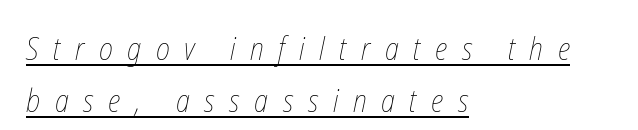
{"bold": "no", "weight": "thin", "width": "condensed", "stroke_contrast": "low", "x_height": "medium", "monospaced": "no", "underline": "yes", "align": "left", "line_spacing": "normal", "line_spacing_ratio": 1.68, "letter_spacing": "wide", "letter_spacing_em": 0.47, "glyph_px": 31}
